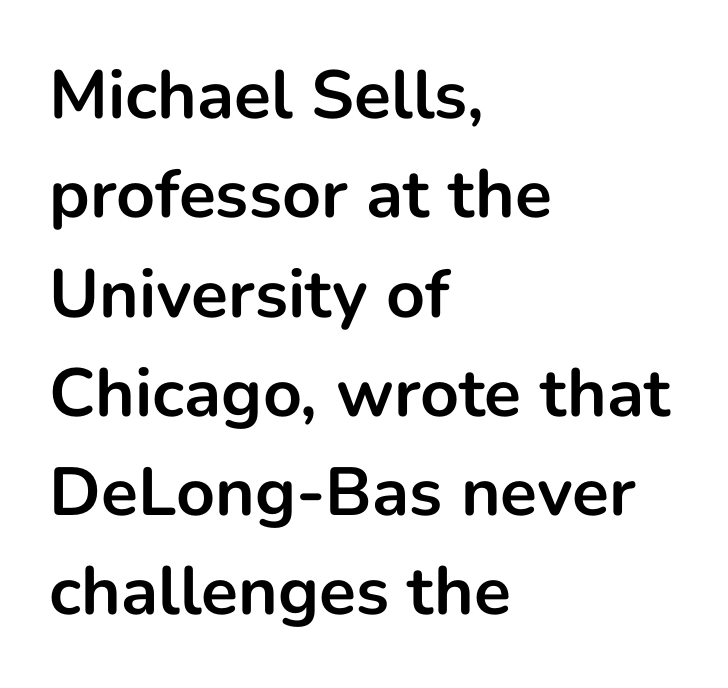
{"serif": "no", "italic": "no", "bold": "yes", "weight": "bold", "width": "normal", "stroke_contrast": "low", "x_height": "medium", "monospaced": "no", "underline": "no", "align": "left", "line_spacing": "normal", "line_spacing_ratio": 1.46, "letter_spacing": "normal", "letter_spacing_em": 0.0, "glyph_px": 68}
